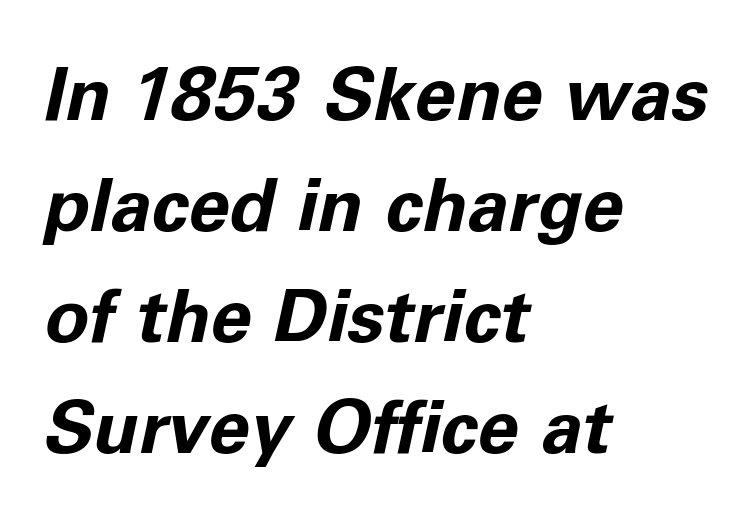
Q: Is the text bold? A: Yes.
Q: Is the text italic (slanted)? A: Yes, it leans right by about 11 degrees.
Q: Is the text underlined? A: No.
Q: How is the paragraph aligned? A: Left-aligned.
Q: Is the spacing between letters normal or unusually wide? A: Normal.
Q: Is the spacing between lines tight, normal or loose? A: Normal.
Q: Width (condensed, normal, or wide)? A: Normal.
Q: Stroke contrast? A: Low.
Q: x-height? A: Medium.
Q: Monospaced? A: No.
